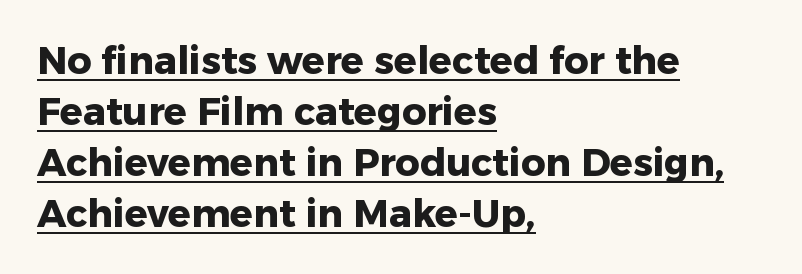
The image shows 38 px heavy sans-serif type, upright; set left-aligned, normal line spacing (1.34x), normal letter spacing, underlined; low stroke contrast and a medium x-height.
